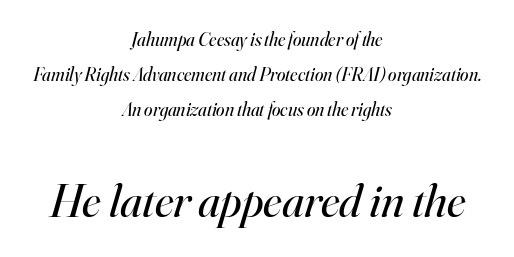
Q: Is the text bold? A: No.
Q: Is the text italic (slanted)? A: Yes, it leans right by about 16 degrees.
Q: Is the typeface a serif or a sans-serif typeface? A: Serif.
Q: Is the text underlined? A: No.
Q: How is the paragraph aligned? A: Centered.
Q: Is the spacing between letters normal or unusually wide? A: Normal.
Q: Which block of text is set in a larger size, the first (top) or the second (bottom)? A: The second (bottom) one.
Q: Width (condensed, normal, or wide)? A: Normal.
Q: Stroke contrast? A: High.
Q: x-height? A: Small.
Q: Monospaced? A: No.
